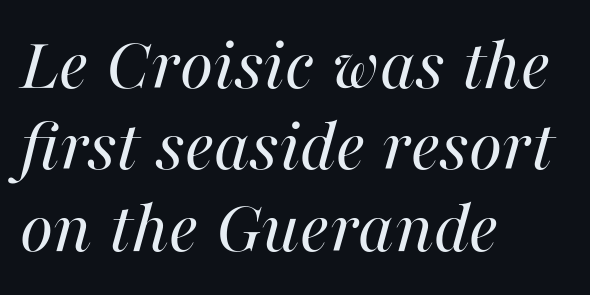
The image shows 76 px regular-weight type, italic (leaning right); set left-aligned, tight line spacing (1.07x), normal letter spacing, not underlined; high stroke contrast and a medium x-height.
